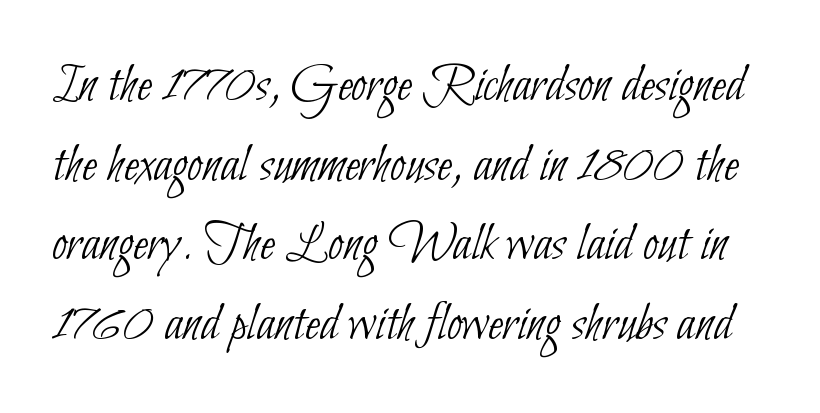
{"serif": "no", "bold": "no", "weight": "thin", "width": "condensed", "stroke_contrast": "low", "x_height": "small", "monospaced": "no", "underline": "no", "line_spacing": "normal", "line_spacing_ratio": 1.45, "letter_spacing": "normal", "letter_spacing_em": 0.0, "glyph_px": 55}
